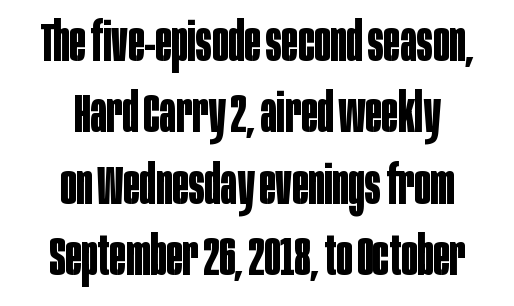
The image shows 54 px bold, condensed sans-serif type, upright; set centered, normal line spacing (1.32x), normal letter spacing, not underlined; low stroke contrast and a large x-height.
